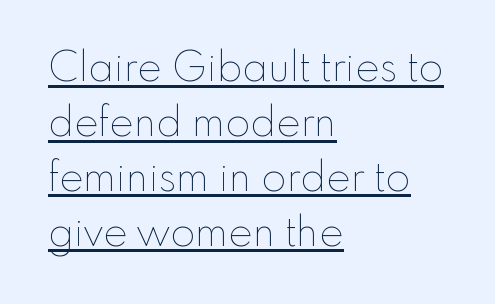
Is there any slant? The stems are plumb. The rendered words wear a rule along their underside. The weight tops out at a normal text grade. Notice how the passage keeps a crisp vertical edge on the left only. This block has exactly the height ordinary leading produces.
